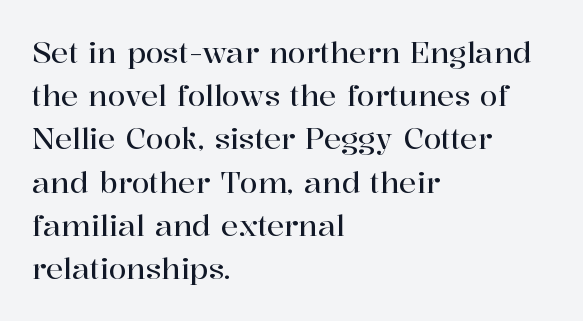
Q: Is the text italic (slanted)? A: No, it is upright.
Q: Is the typeface a serif or a sans-serif typeface? A: Serif.
Q: Is the text underlined? A: No.
Q: How is the paragraph aligned? A: Left-aligned.
Q: Is the spacing between letters normal or unusually wide? A: Normal.
Q: Is the spacing between lines tight, normal or loose? A: Normal.
Q: Width (condensed, normal, or wide)? A: Normal.
Q: Stroke contrast? A: High.
Q: x-height? A: Medium.
Q: Monospaced? A: No.
